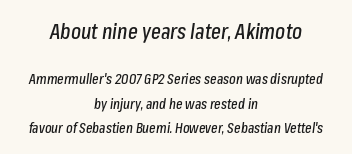
Q: Is the text italic (slanted)? A: Yes, it leans right by about 8 degrees.
Q: Is the text underlined? A: No.
Q: How is the paragraph aligned? A: Centered.
Q: Is the spacing between letters normal or unusually wide? A: Normal.
Q: Which block of text is set in a larger size, the first (top) or the second (bottom)? A: The first (top) one.
